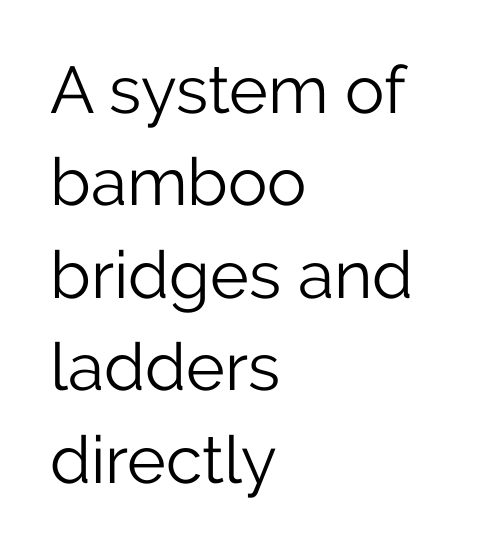
The image shows 66 px light sans-serif type, upright; set left-aligned, normal line spacing (1.4x), normal letter spacing, not underlined; low stroke contrast and a medium x-height.
